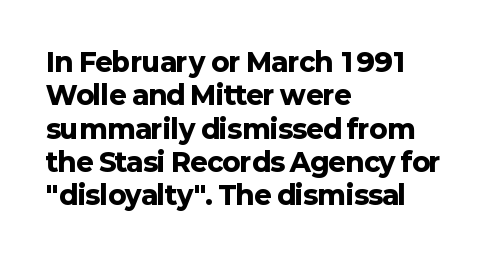
Q: Is the text bold? A: Yes.
Q: Is the text italic (slanted)? A: No, it is upright.
Q: Is the text underlined? A: No.
Q: How is the paragraph aligned? A: Left-aligned.
Q: Is the spacing between letters normal or unusually wide? A: Normal.
Q: Is the spacing between lines tight, normal or loose? A: Normal.
